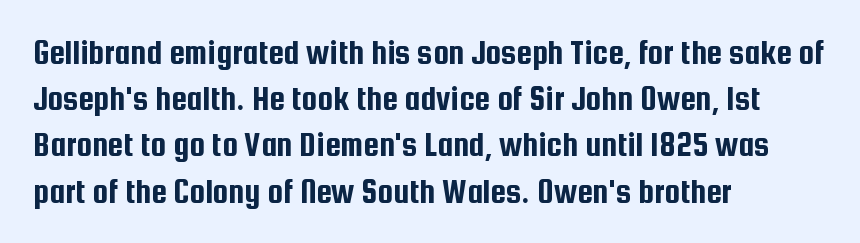
Q: Is the text italic (slanted)? A: No, it is upright.
Q: Is the typeface a serif or a sans-serif typeface? A: Sans-serif.
Q: Is the text underlined? A: No.
Q: How is the paragraph aligned? A: Left-aligned.
Q: Is the spacing between letters normal or unusually wide? A: Normal.
Q: Is the spacing between lines tight, normal or loose? A: Normal.
Q: Width (condensed, normal, or wide)? A: Condensed.
Q: Stroke contrast? A: Low.
Q: x-height? A: Medium.
Q: Monospaced? A: No.
